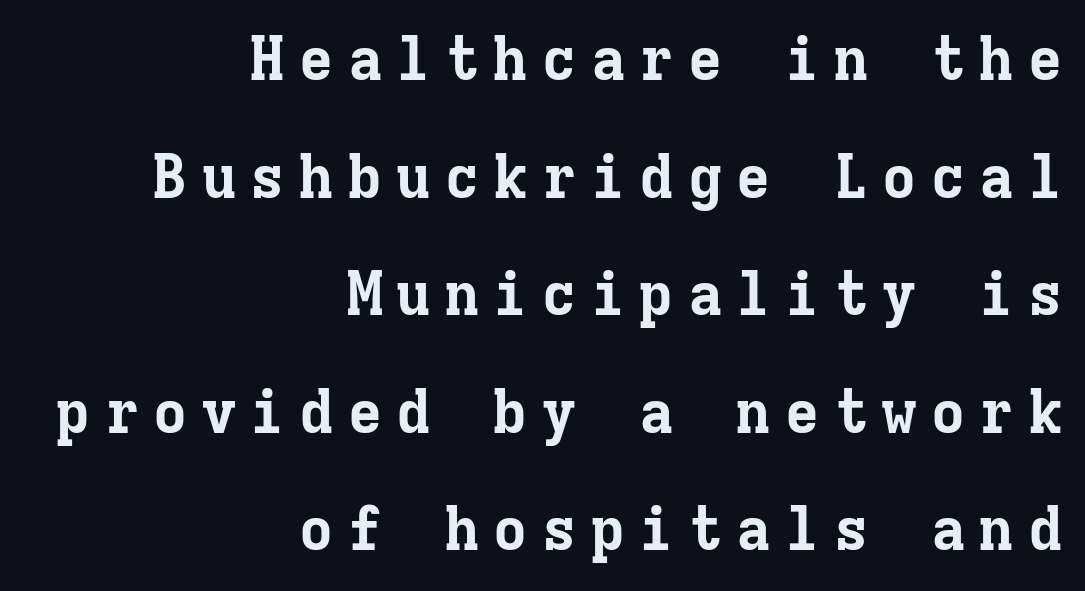
{"serif": "yes", "italic": "no", "bold": "yes", "weight": "bold", "width": "normal", "stroke_contrast": "low", "x_height": "medium", "monospaced": "yes", "underline": "no", "align": "right", "line_spacing": "loose", "line_spacing_ratio": 1.96, "letter_spacing": "wide", "letter_spacing_em": 0.21, "glyph_px": 60}
